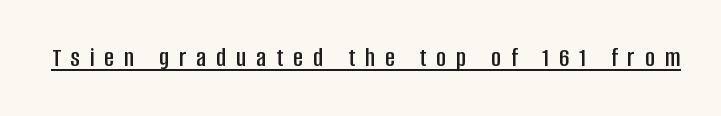
Ascenders rise straight up at ninety degrees. The glyphs are accompanied by a horizontal stroke just below them. The line texture is sparse and dotted thanks to wide tracking.
